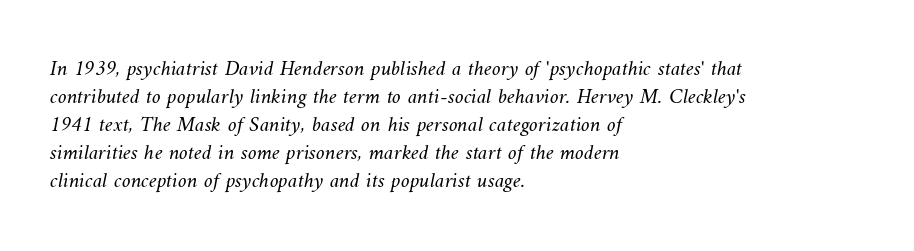
Standard letterfit; no display-style spreading of the glyphs. The leading is moderate, giving the passage an even texture. Rule under the text: the space is simply empty. Alignment: flush left. Weight class: somewhere from thin through regular.
